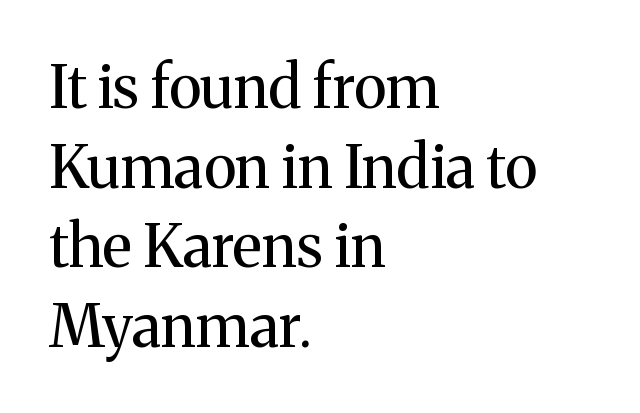
Caption: face not bold, strokes unweighted. The type sits square on the baseline with zero lean. The specimen omits any rule beneath the text block's lines. Nobody touched the tracking dial on this one. The face used here is proportionally spaced, like ordinary book or web type. The rows are spaced the way most documents space them.
